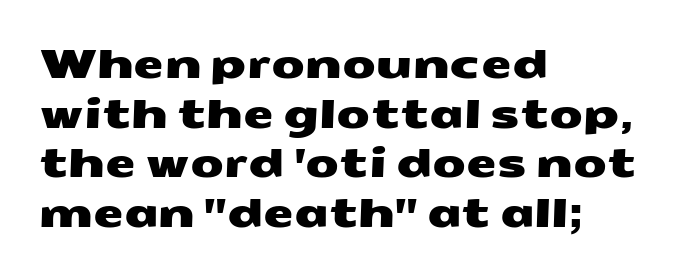
The leading is moderate, giving the passage an even texture. Alignment: flush left. Do the characters align in a grid? No, the font is proportional. The tracking reads as untouched default to a designer's eye. The text was rendered using a sans face with plain stroke endings.
